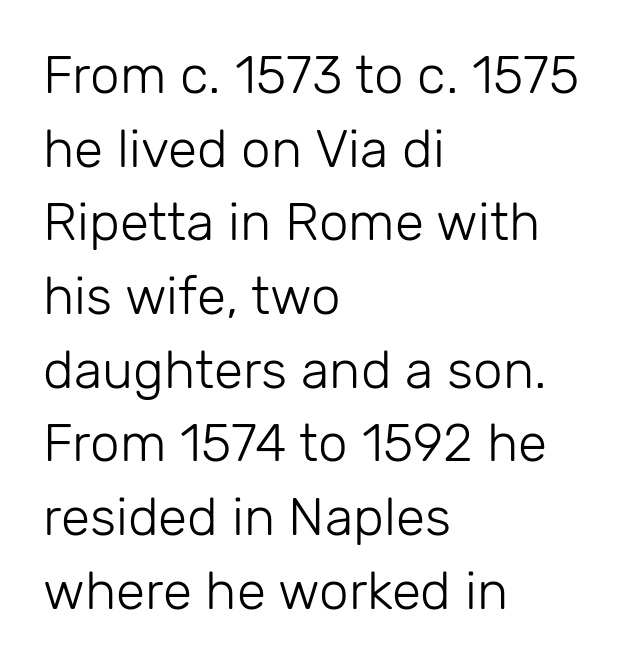
The image shows 53 px light sans-serif type, upright; set left-aligned, normal line spacing (1.39x), normal letter spacing, not underlined; low stroke contrast and a medium x-height.
